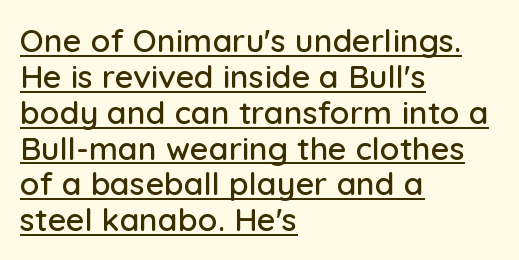
{"serif": "no", "italic": "no", "width": "normal", "stroke_contrast": "low", "x_height": "medium", "monospaced": "no", "underline": "yes", "align": "left", "line_spacing": "tight", "line_spacing_ratio": 1.12, "letter_spacing": "normal", "letter_spacing_em": 0.0, "glyph_px": 32}
